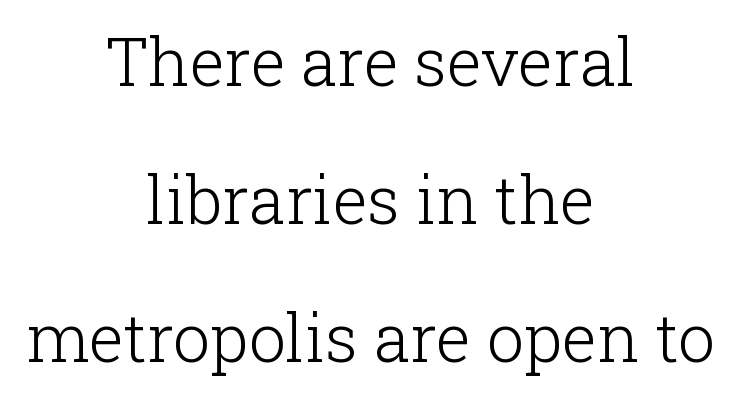
The image shows 66 px light serif type, upright; set centered, loose line spacing (2.09x), normal letter spacing, not underlined; low stroke contrast and a medium x-height.
